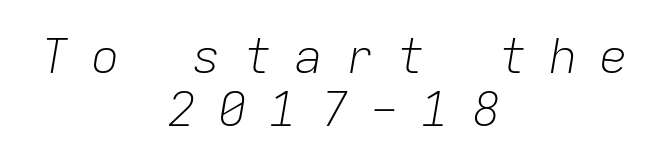
The image shows 48 px light type, italic (leaning right), monospaced; set centered, tight line spacing (1.11x), unusually wide letter spacing (+0.46 em), not underlined; low stroke contrast and a medium x-height.
